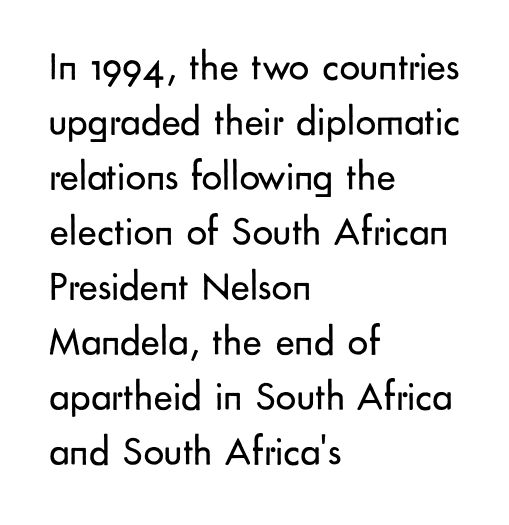
The image shows 41 px regular-weight sans-serif type, upright; set left-aligned, normal line spacing (1.34x), normal letter spacing, not underlined; low stroke contrast and a small x-height.
